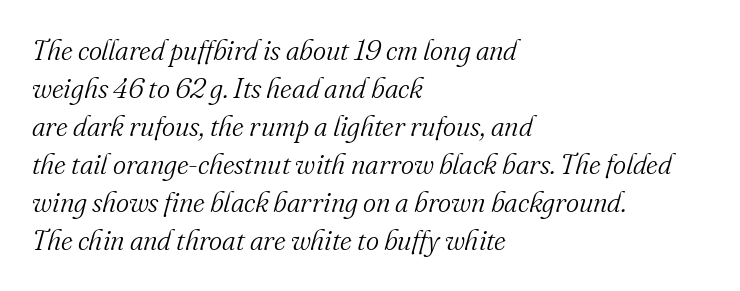
The image shows 28 px light serif type, italic (leaning right); set left-aligned, normal line spacing (1.36x), normal letter spacing, not underlined; medium stroke contrast and a small x-height.
